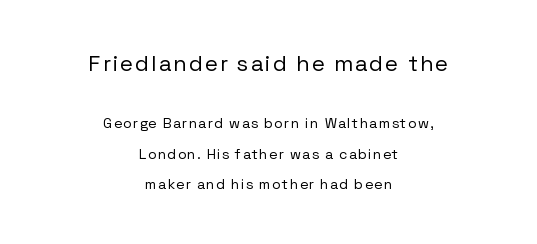
You could fit nearly another row in the gap between these rows. Layout note: lines centered. Just letters on the line, the space beneath them empty. Unbolded letterforms with no extra heft. If you squint, the top block still reads clearly — it's the larger of the two. A typesetter would mark this as roman, not italic.
